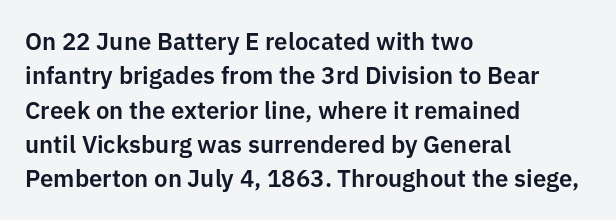
The rows are spaced the way most documents space them. Italic: no, the glyphs are upright roman. Reading down the block, your eye returns to a fixed left position each line. The words here are not underlined. Nothing unusual about the tracking: characters are spaced as the font intends.
